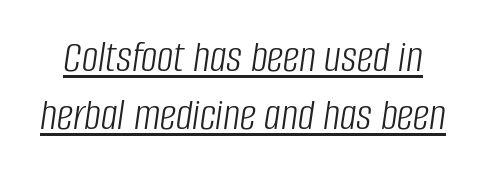
This sample carries an underscore along the baseline area. Whoever set this chose a conventional vertical rhythm. Compared with typical body copy, the letter spacing here is the same. Caption: face not bold, strokes unweighted.
